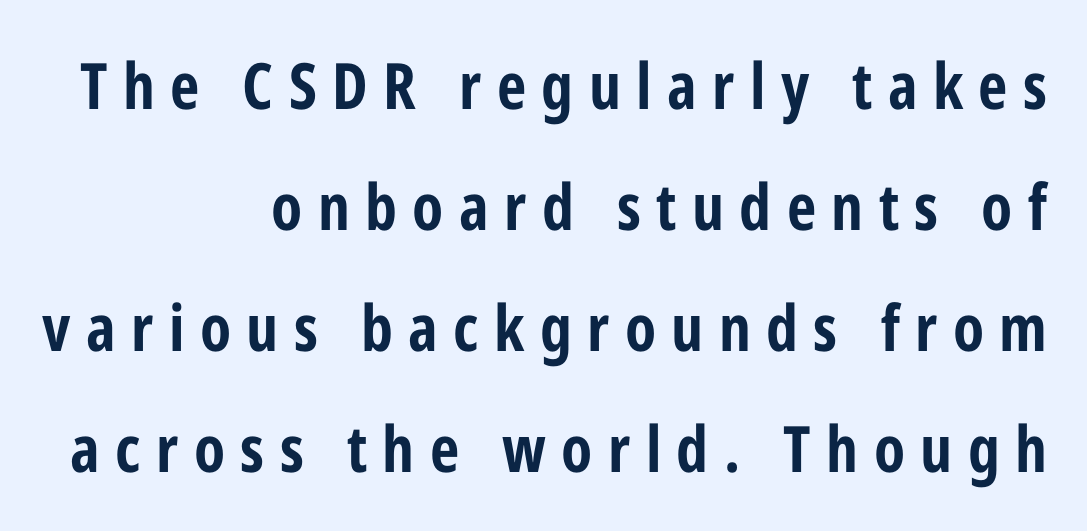
The image shows 64 px bold, condensed sans-serif type, upright; set right-aligned, line spacing 1.89x, unusually wide letter spacing (+0.24 em), not underlined; low stroke contrast and a medium x-height.
